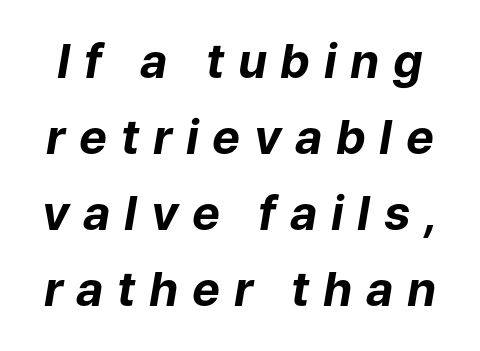
Characters are canted at an angle relative to the baseline's perpendicular. Weight: bold. Students, note that the glyphs here are deliberately spaced far apart. Whoever set this chose a conventional vertical rhythm. The rendering uses natural spacing where letterforms have individual widths. This rendering features lettering with no underline.
